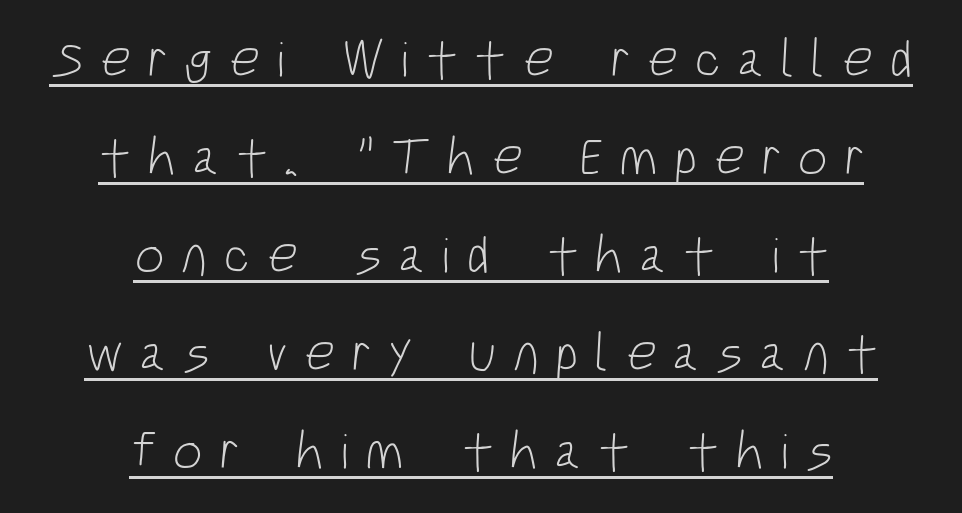
{"serif": "no", "bold": "no", "weight": "light", "width": "condensed", "stroke_contrast": "low", "x_height": "large", "monospaced": "no", "underline": "yes", "align": "center", "line_spacing_ratio": 1.85, "letter_spacing": "wide", "letter_spacing_em": 0.31, "glyph_px": 53}
